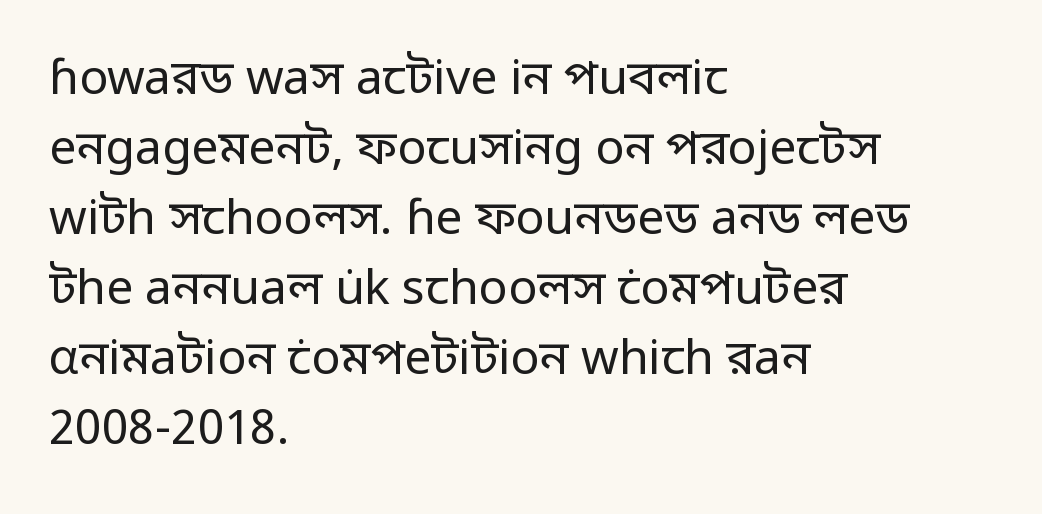
The passage shown is typeset with a sans-serif family. Stem width sits at or under what a default text font uses. What's the leading like? Ordinary, nothing unusual. Looks like regular typesetting: each glyph gets only the width it needs.
